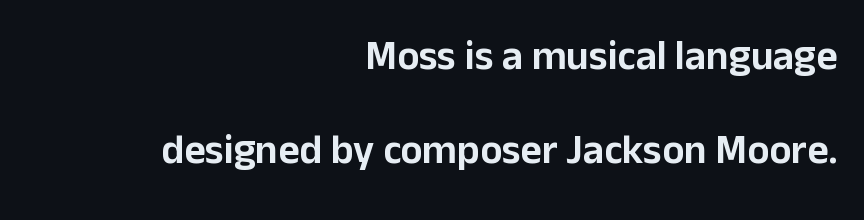
The letters advance in unequal steps, a hallmark of proportional type. Every row of glyphs terminates at an identical x-position on the right. Letterform terminals end flat and unadorned throughout the passage. Honestly, there is no underline to notice here at all.
